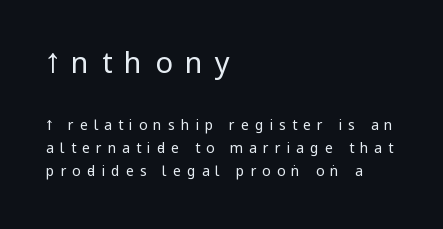
Serif or sans? Sans — the stroke terminals are bare. In terms of leading, this rendering sits right in the middle. Any mark beneath the type? The region is blank. The emphasis by scale lands on block number one, above.
